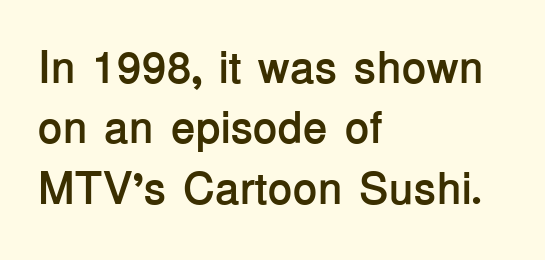
All the whitespace from short lines collects on the right. This sample has the flowing, uneven cadence of proportional lettering. Compared with an ordinary text face, these strokes are far heavier — a full bold. What stands out about the letter spacing? Nothing — it is the standard amount.
